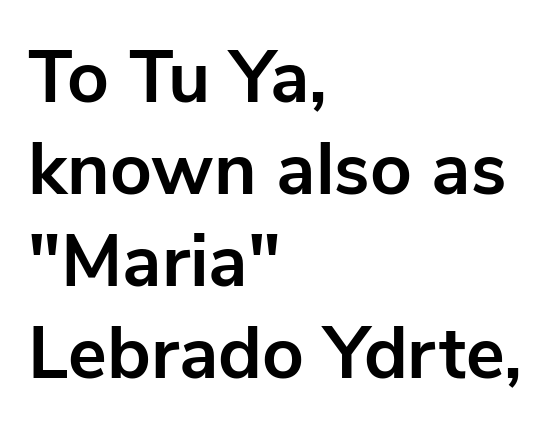
Every stem runs plumb, perpendicular to the baseline. Looks like regular typesetting: each glyph gets only the width it needs. One glance says typical: line gaps are just what's usual. As a designer I'd log this as weight 700, bold. The face used here is rendered with its standard letterfit.
